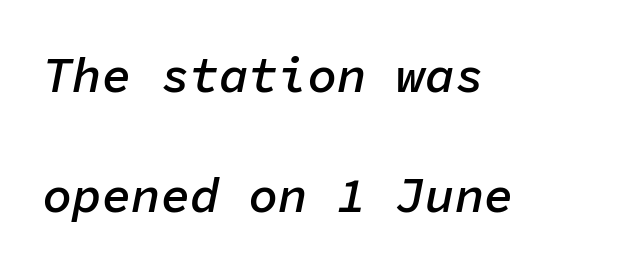
{"italic": "yes", "lean": "right", "slant_degrees": 11, "bold": "semi", "weight": "semibold", "width": "normal", "stroke_contrast": "low", "x_height": "medium", "monospaced": "yes", "underline": "no", "align": "left", "line_spacing": "loose", "line_spacing_ratio": 2.44, "letter_spacing": "normal", "letter_spacing_em": 0.0, "glyph_px": 49}
